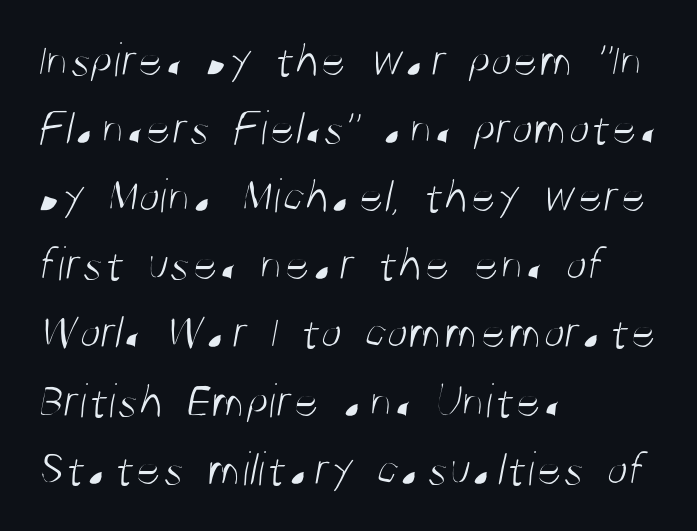
In terms of letterspacing, this is plain default setting. The passage shown is not underscored anywhere. Nothing sits at the stroke ends, so this counts as sans-serif. Reading down the block, your eye returns to a fixed left position each line. Rows of type keep a routine distance in the vertical direction. Do the characters align in a grid? No, the font is proportional.
